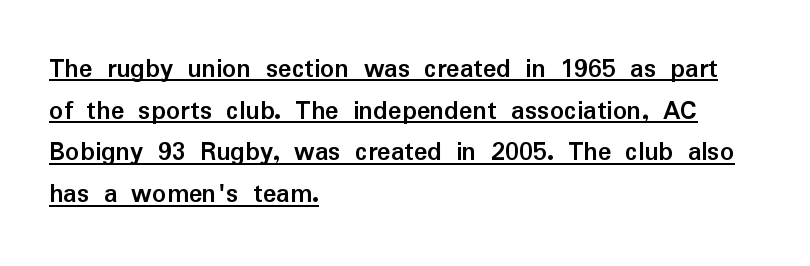
{"serif": "no", "italic": "no", "bold": "yes", "weight": "semibold", "width": "normal", "stroke_contrast": "low", "x_height": "medium", "monospaced": "no", "underline": "yes", "align": "left", "line_spacing": "normal", "line_spacing_ratio": 1.49, "letter_spacing": "normal", "letter_spacing_em": 0.0, "glyph_px": 28}
